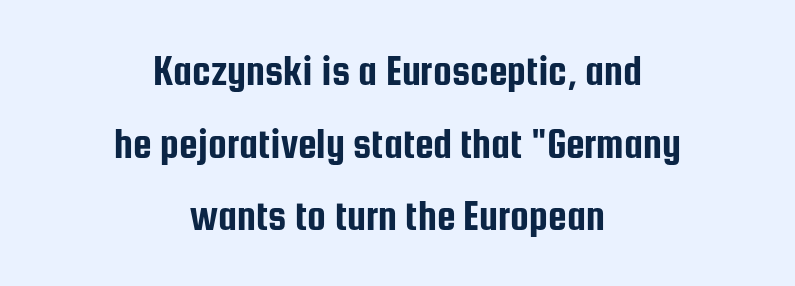
The area under the type is left untouched. Quick note: not italic, upright. The lines in this sample share a center point and differ in where they start and stop. The characters display no serif detailing; their extremities are plain. What stands out about the letter spacing? Nothing — it is the standard amount.
